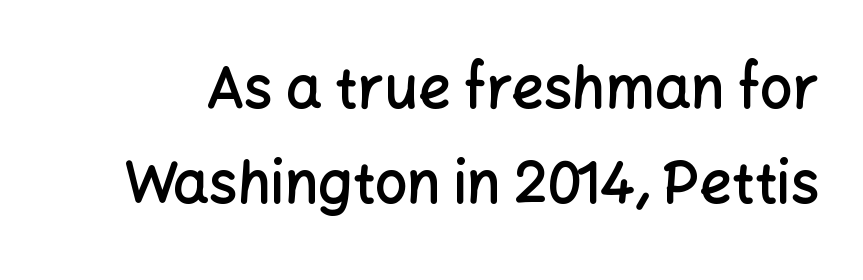
The image shows 57 px semibold sans-serif type, upright; set normal line spacing (1.67x), normal letter spacing, not underlined; low stroke contrast and a medium x-height.
